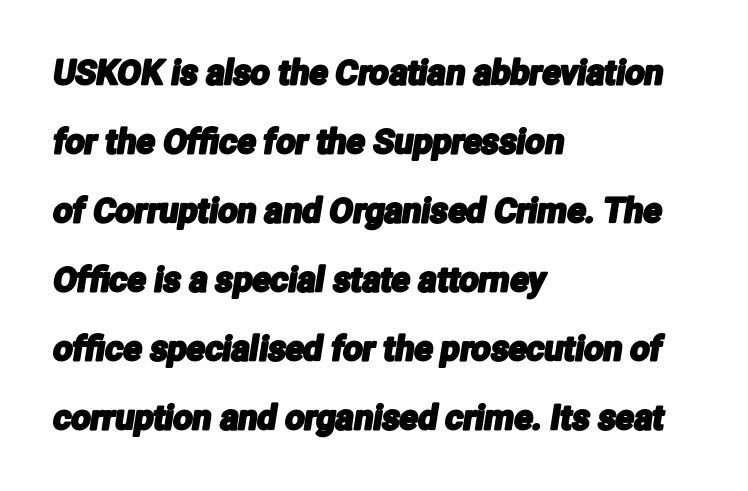
{"serif": "no", "width": "condensed", "stroke_contrast": "low", "x_height": "medium", "monospaced": "no", "underline": "no", "align": "left", "line_spacing": "loose", "line_spacing_ratio": 2.03, "letter_spacing": "normal", "letter_spacing_em": 0.0, "glyph_px": 34}
